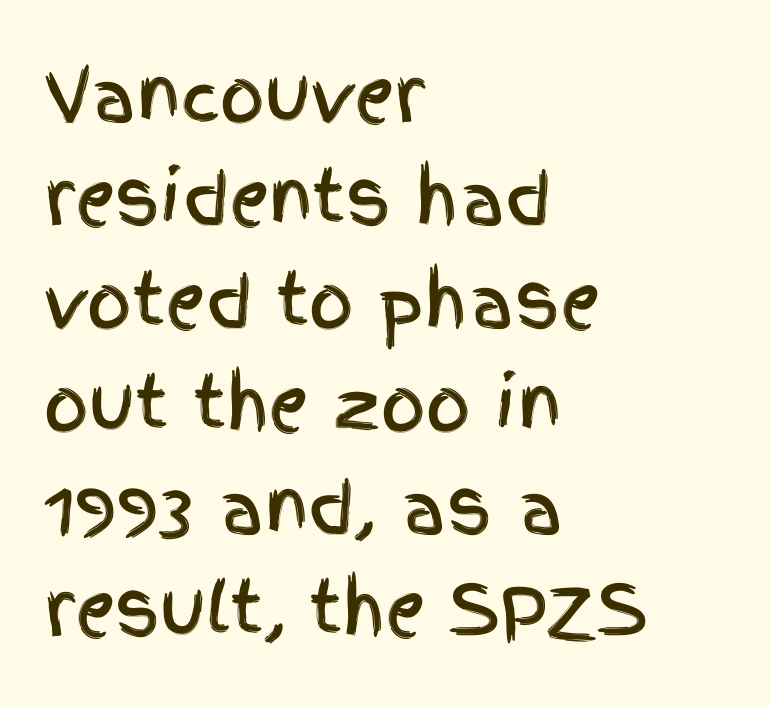
Q: Is the text italic (slanted)? A: No, it is upright.
Q: Is the typeface a serif or a sans-serif typeface? A: Sans-serif.
Q: Is the text underlined? A: No.
Q: How is the paragraph aligned? A: Left-aligned.
Q: Is the spacing between letters normal or unusually wide? A: Normal.
Q: Is the spacing between lines tight, normal or loose? A: Normal.
Q: Width (condensed, normal, or wide)? A: Condensed.
Q: x-height? A: Large.
Q: Monospaced? A: No.
